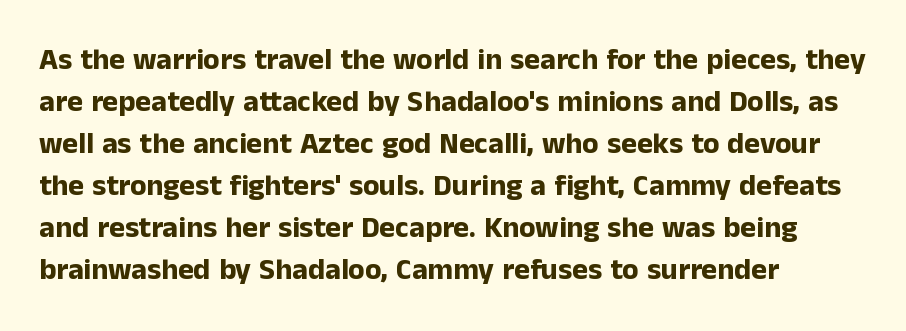
The lines sit at an ordinary, default distance from one another. Each glyph is drawn with heavy, bold strokes. Is there any slant? The stems are plumb. Descender tails drop into unmarked territory.
